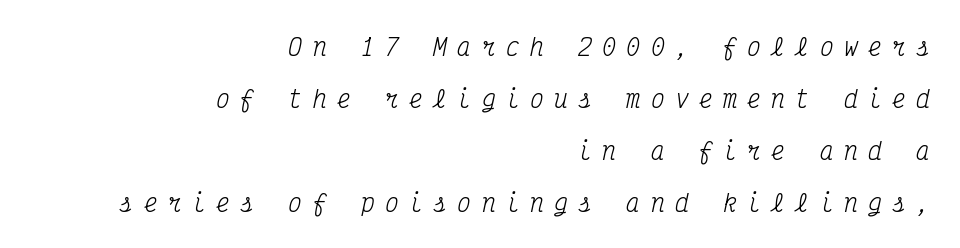
Q: Is the text bold? A: No.
Q: Is the text italic (slanted)? A: Yes, it leans right by about 12 degrees.
Q: Is the text underlined? A: No.
Q: How is the paragraph aligned? A: Right-aligned.
Q: Is the spacing between letters normal or unusually wide? A: Unusually wide.
Q: Is the spacing between lines tight, normal or loose? A: Loose.
